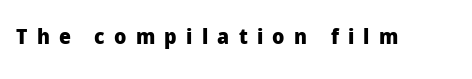
{"italic": "no", "bold": "yes", "underline": "no", "letter_spacing": "wide", "letter_spacing_em": 0.44, "glyph_px": 21}
